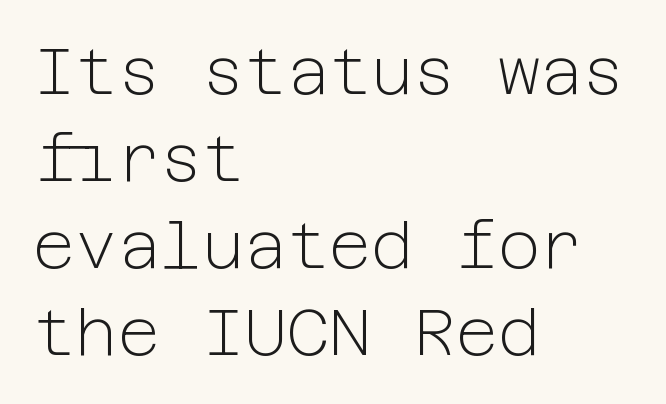
{"serif": "no", "italic": "no", "bold": "no", "weight": "light", "width": "normal", "stroke_contrast": "low", "x_height": "medium", "underline": "no", "align": "left", "line_spacing": "normal", "line_spacing_ratio": 1.34, "letter_spacing": "normal", "letter_spacing_em": 0.0, "glyph_px": 65}
